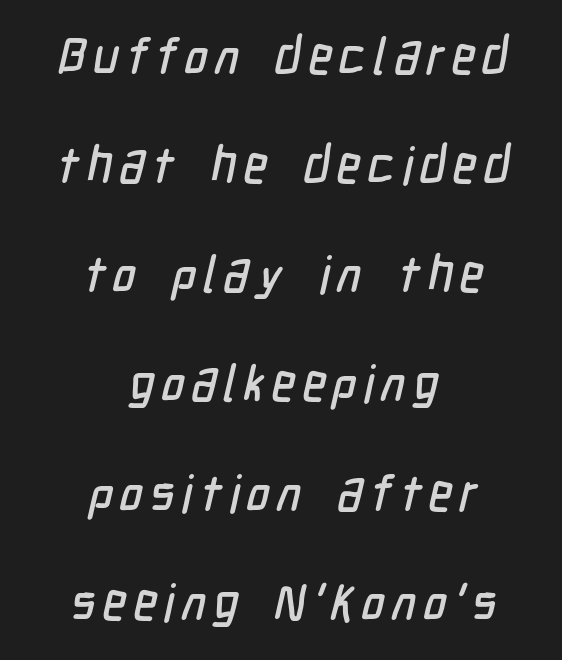
Q: Is the typeface a serif or a sans-serif typeface? A: Sans-serif.
Q: Is the text underlined? A: No.
Q: How is the paragraph aligned? A: Centered.
Q: Is the spacing between lines tight, normal or loose? A: Loose.
Q: Width (condensed, normal, or wide)? A: Condensed.
Q: Stroke contrast? A: Low.
Q: x-height? A: Medium.
Q: Monospaced? A: No.
